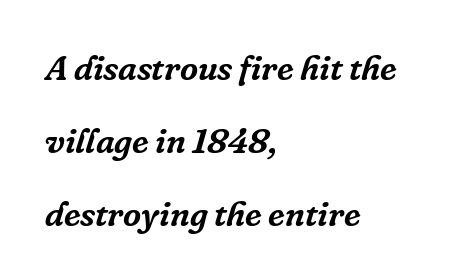
Inter-character spacing is left at the font's built-in metrics. Each letter keeps its own natural width here, so spacing adapts to shape. Summary of vertical rhythm: relaxed, with wide interline spacing. The rendering anchors every line to the left-hand side. The passage shown leans; its letterforms are oblique. Letters rest on an invisible, unmarked baseline.
